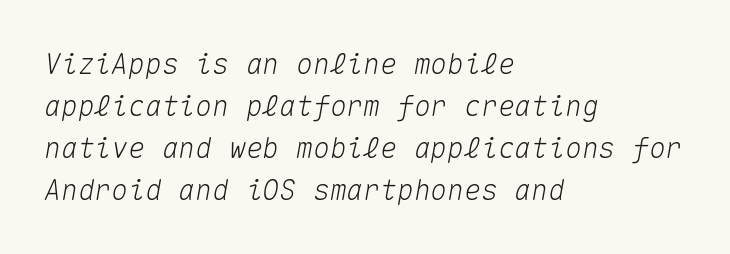
The image shows 28 px text type, italic (leaning right), monospaced; set left-aligned, normal line spacing (1.5x), normal letter spacing, not underlined; medium stroke contrast and a medium x-height.
